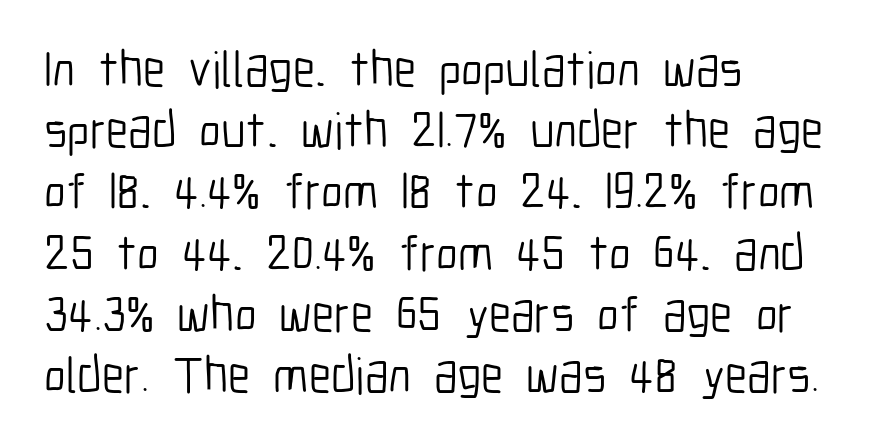
The image shows 51 px light, condensed sans-serif type, upright; set left-aligned, line spacing 1.2x, normal letter spacing, not underlined; low stroke contrast and a medium x-height.
